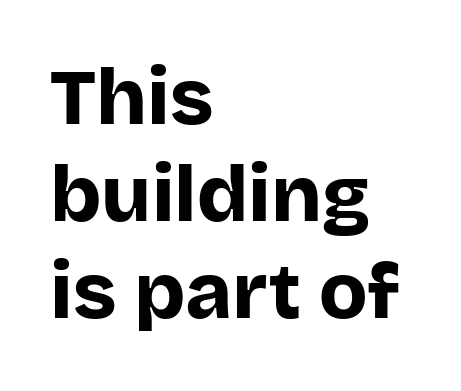
{"serif": "no", "italic": "no", "bold": "yes", "weight": "bold", "width": "normal", "stroke_contrast": "low", "x_height": "large", "monospaced": "no", "underline": "no", "align": "left", "line_spacing_ratio": 1.23, "letter_spacing": "normal", "letter_spacing_em": 0.0, "glyph_px": 79}
